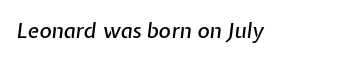
The image shows 21 px text type, italic (leaning right); set normal letter spacing, not underlined.
